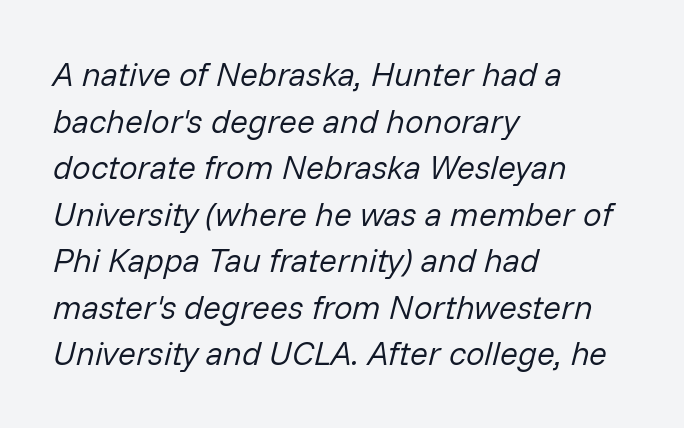
Q: Is the text bold? A: No.
Q: Is the text italic (slanted)? A: Yes, it leans right by about 14 degrees.
Q: Is the text underlined? A: No.
Q: How is the paragraph aligned? A: Left-aligned.
Q: Is the spacing between letters normal or unusually wide? A: Normal.
Q: Is the spacing between lines tight, normal or loose? A: Normal.
Q: Width (condensed, normal, or wide)? A: Normal.
Q: Stroke contrast? A: Low.
Q: x-height? A: Medium.
Q: Monospaced? A: No.
